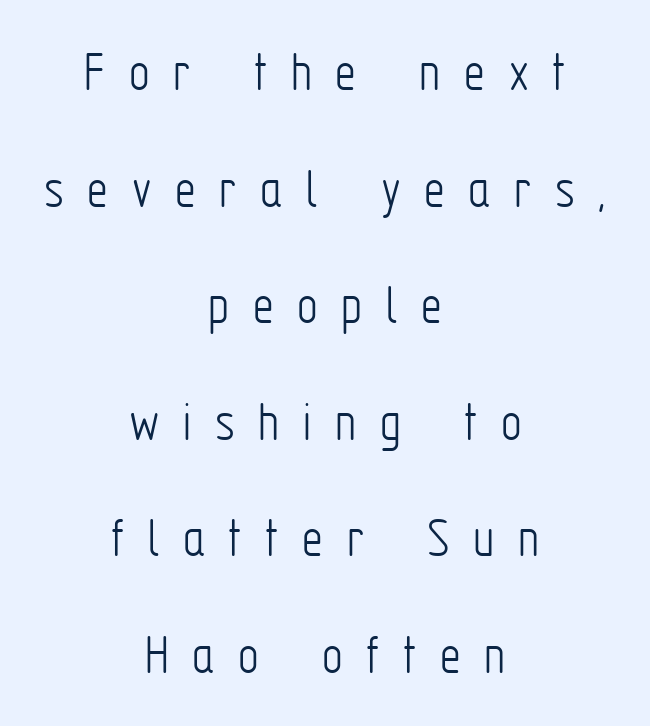
Q: Is the text bold? A: No.
Q: Is the text italic (slanted)? A: No, it is upright.
Q: Is the typeface a serif or a sans-serif typeface? A: Sans-serif.
Q: Is the text underlined? A: No.
Q: How is the paragraph aligned? A: Centered.
Q: Is the spacing between letters normal or unusually wide? A: Unusually wide.
Q: Is the spacing between lines tight, normal or loose? A: Loose.
Q: Width (condensed, normal, or wide)? A: Condensed.
Q: Stroke contrast? A: Low.
Q: x-height? A: Medium.
Q: Monospaced? A: No.
